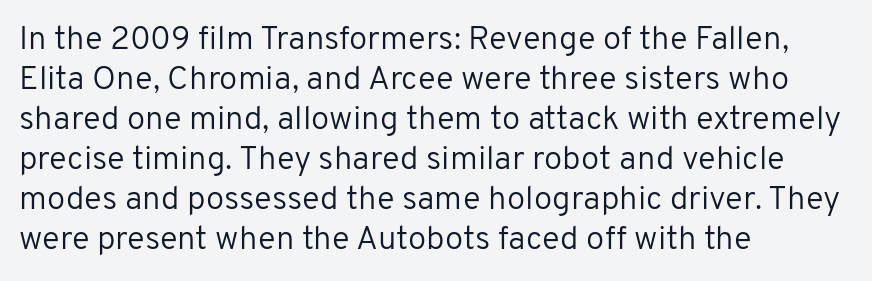
{"serif": "no", "italic": "no", "bold": "no", "weight": "regular", "width": "normal", "stroke_contrast": "low", "x_height": "medium", "monospaced": "no", "underline": "no", "align": "left", "line_spacing_ratio": 1.21, "letter_spacing": "normal", "letter_spacing_em": 0.0, "glyph_px": 33}
